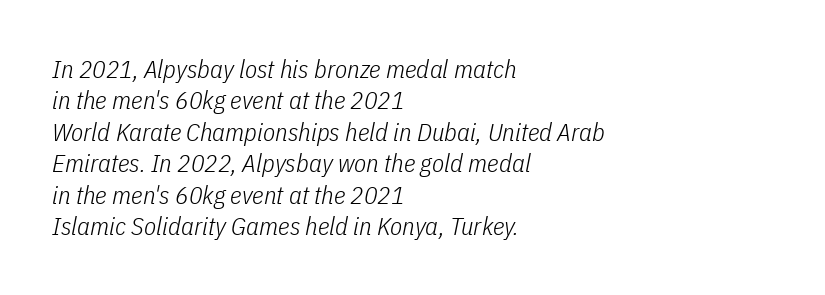
Q: Is the text bold? A: No.
Q: Is the text italic (slanted)? A: Yes, it leans right by about 11 degrees.
Q: Is the text underlined? A: No.
Q: How is the paragraph aligned? A: Left-aligned.
Q: Is the spacing between letters normal or unusually wide? A: Normal.
Q: Is the spacing between lines tight, normal or loose? A: Normal.
